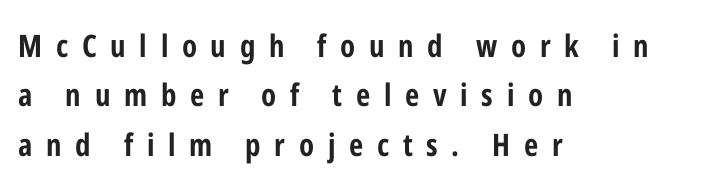
Q: Is the text bold? A: Yes.
Q: Is the text italic (slanted)? A: No, it is upright.
Q: Is the typeface a serif or a sans-serif typeface? A: Sans-serif.
Q: Is the text underlined? A: No.
Q: How is the paragraph aligned? A: Left-aligned.
Q: Is the spacing between letters normal or unusually wide? A: Unusually wide.
Q: Is the spacing between lines tight, normal or loose? A: Normal.
Q: Width (condensed, normal, or wide)? A: Condensed.
Q: Stroke contrast? A: Low.
Q: x-height? A: Medium.
Q: Monospaced? A: No.
